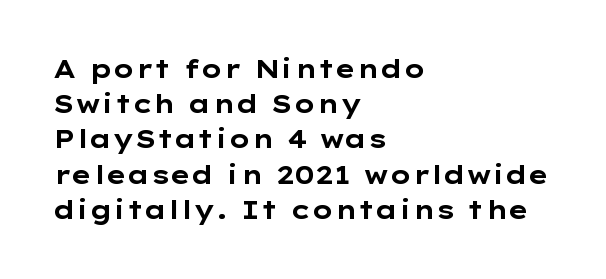
Here the glyphs are tracked normally, forming tight word shapes. Posture: upright roman. Plain, unruled lines of type. Leading matches the norm, producing a regular column.
